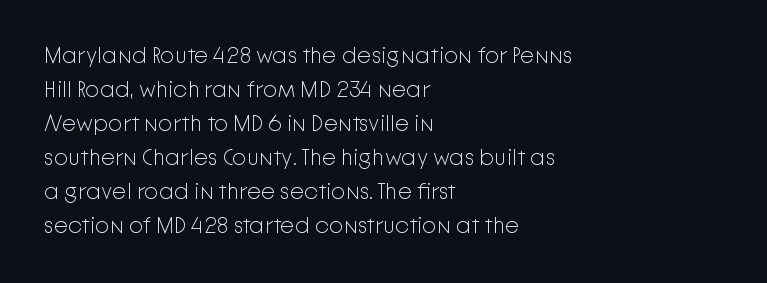
Q: Is the text bold? A: No.
Q: Is the text italic (slanted)? A: No, it is upright.
Q: Is the text underlined? A: No.
Q: How is the paragraph aligned? A: Left-aligned.
Q: Is the spacing between letters normal or unusually wide? A: Normal.
Q: Is the spacing between lines tight, normal or loose? A: Normal.
